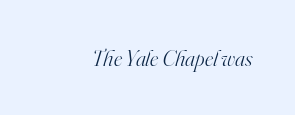
Lines of text with bare space underneath. The font's italic variant was chosen for this text. No letter is thick-stroked: the sample isn't bold. Spacing between characters is what you'd get straight out of the box.
